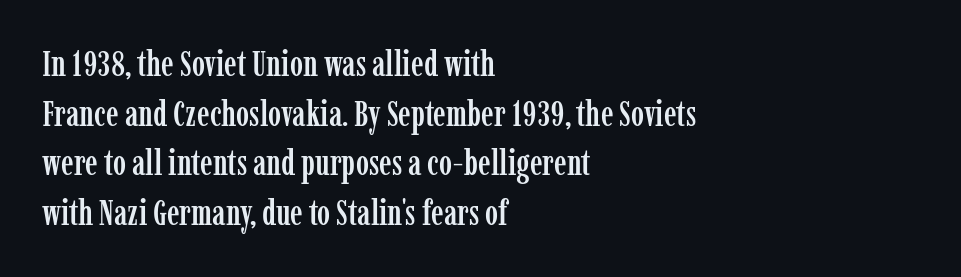
Q: Is the text italic (slanted)? A: No, it is upright.
Q: Is the typeface a serif or a sans-serif typeface? A: Serif.
Q: Is the text underlined? A: No.
Q: How is the paragraph aligned? A: Left-aligned.
Q: Is the spacing between letters normal or unusually wide? A: Normal.
Q: Is the spacing between lines tight, normal or loose? A: Normal.
Q: Width (condensed, normal, or wide)? A: Condensed.
Q: Stroke contrast? A: Low.
Q: x-height? A: Medium.
Q: Monospaced? A: No.
